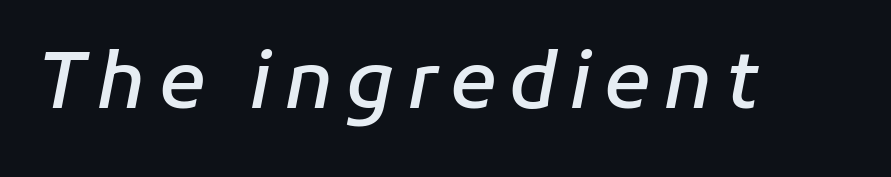
The image shows 77 px semibold type, italic (leaning right); set not underlined; low stroke contrast and a medium x-height.
